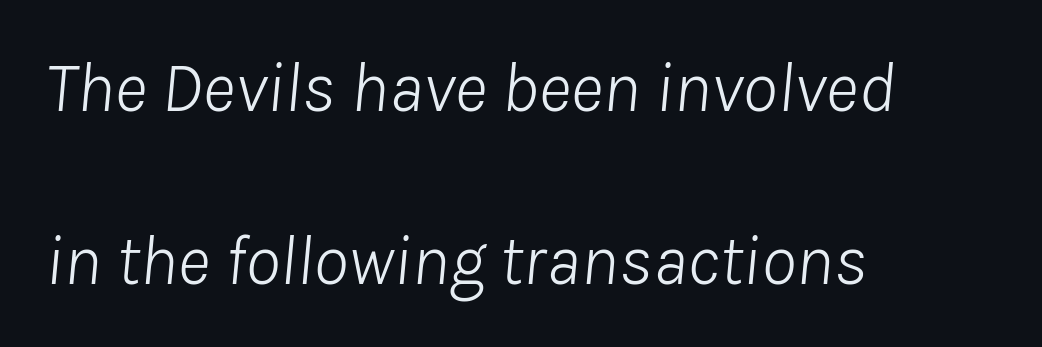
Q: Is the text bold? A: No.
Q: Is the text italic (slanted)? A: Yes, it leans right by about 8 degrees.
Q: Is the text underlined? A: No.
Q: How is the paragraph aligned? A: Left-aligned.
Q: Is the spacing between letters normal or unusually wide? A: Normal.
Q: Is the spacing between lines tight, normal or loose? A: Loose.
Q: Width (condensed, normal, or wide)? A: Normal.
Q: Stroke contrast? A: Low.
Q: x-height? A: Medium.
Q: Monospaced? A: No.
